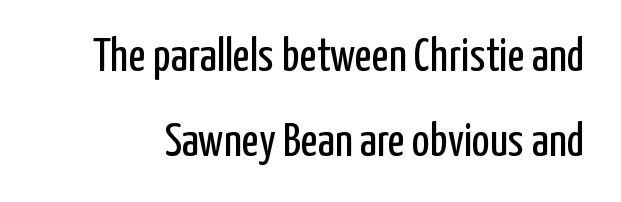
{"serif": "no", "italic": "no", "bold": "no", "weight": "regular", "width": "condensed", "stroke_contrast": "low", "x_height": "medium", "monospaced": "no", "underline": "no", "line_spacing_ratio": 1.8, "letter_spacing": "normal", "letter_spacing_em": 0.0, "glyph_px": 47}
